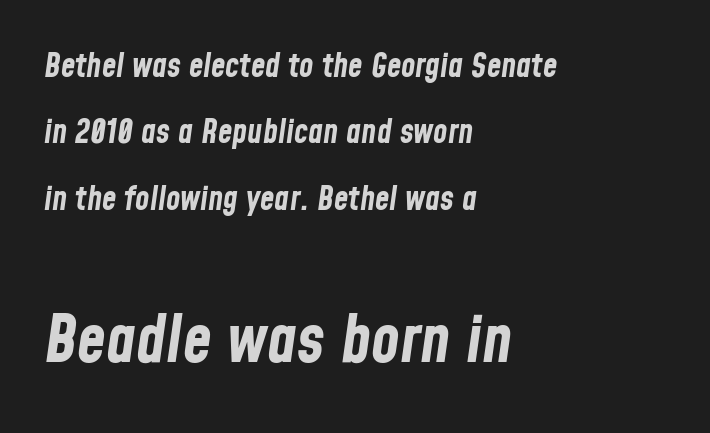
The image shows 66 px bold, condensed type, italic (leaning right); set left-aligned, loose line spacing (2.01x), normal letter spacing, not underlined; the second (bottom) block is 2.0x larger; low stroke contrast and a medium x-height.
